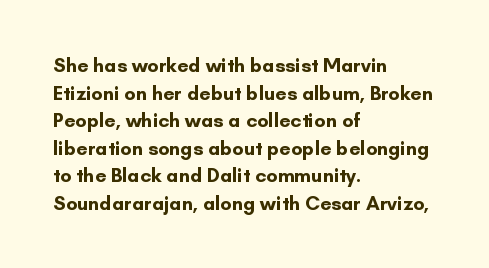
Is the letter spacing exaggerated? No — it looks like the ordinary default. Does the weight exceed regular? Yes, all the way to bold. Layout note: lines flush left. Notice how the stems are strictly vertical — no italics here.
